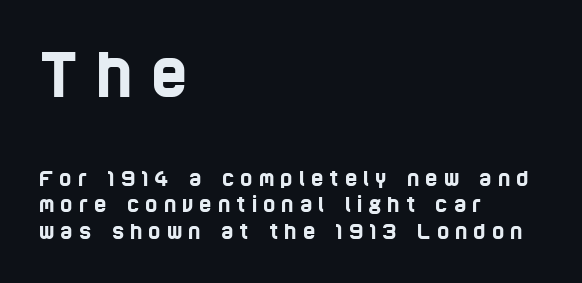
Note the varied advance widths — an 'i' is clearly narrower than an 'm'. Nope, no serifs anywhere on these letters. How would I describe the line gaps? Plain and ordinary. Layout note: lines flush left. Reading top to bottom, the characters get smaller at the block break.
